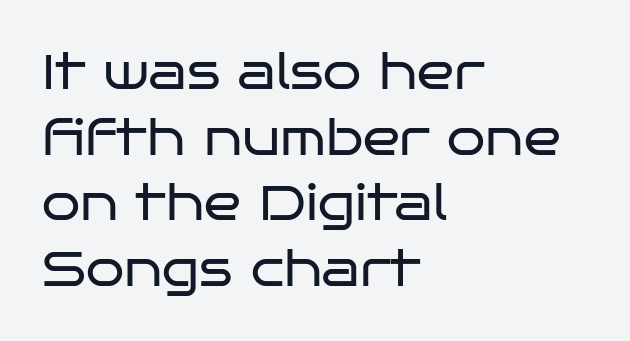
The image shows 49 px regular-weight, wide sans-serif type, upright; set left-aligned, normal line spacing (1.34x), normal letter spacing, not underlined; low stroke contrast and a large x-height.
